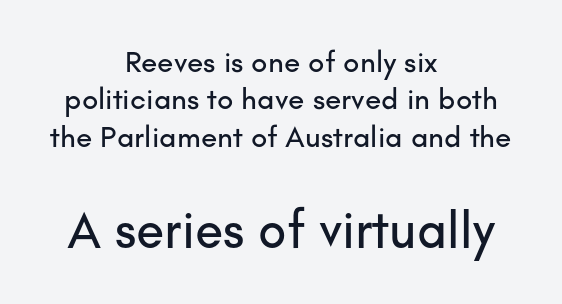
Top chunk: small. Bottom chunk: large. Descenders are the only things crossing below the line. Quick note: interline space is typical. Looks like regular typesetting: each glyph gets only the width it needs. Every character sits straight up, as roman type does. Teacher's note: observe the equal gaps on both sides — that is centered alignment.
